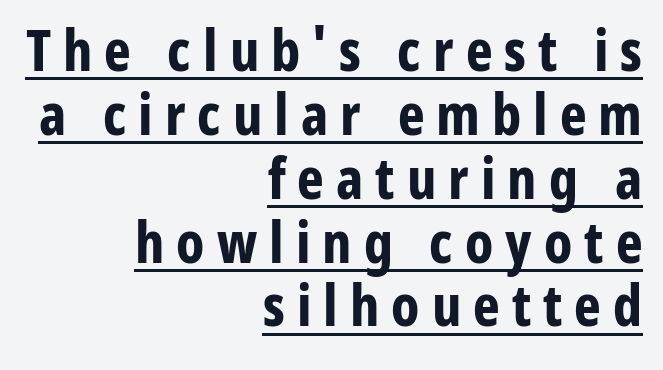
Unlike italic type, these characters show no tilt at all. A baseline rule has been typeset under these characters. Does extra space separate the letters? Yes, quite a lot of it. To sum up the face: it is a sans, with no serifs.
